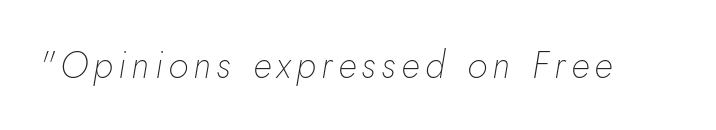
Q: Is the text bold? A: No.
Q: Is the text italic (slanted)? A: Yes, it leans right by about 10 degrees.
Q: Is the text underlined? A: No.
Q: Width (condensed, normal, or wide)? A: Normal.
Q: Stroke contrast? A: Low.
Q: x-height? A: Small.
Q: Monospaced? A: No.
